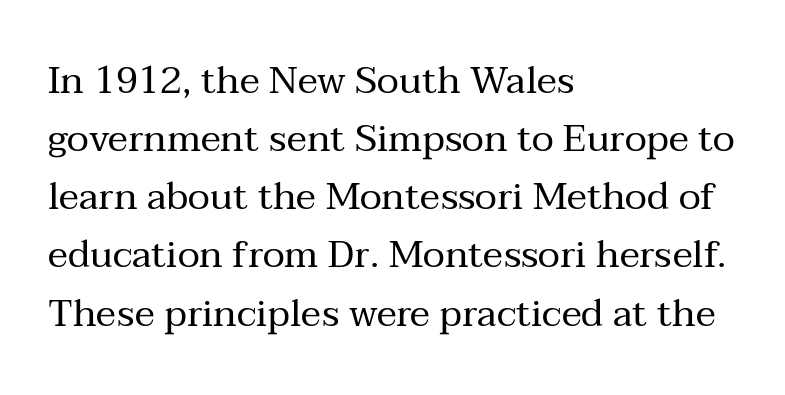
The image shows 38 px regular-weight serif type, upright; set left-aligned, normal line spacing (1.53x), normal letter spacing, not underlined; medium stroke contrast and a medium x-height.
